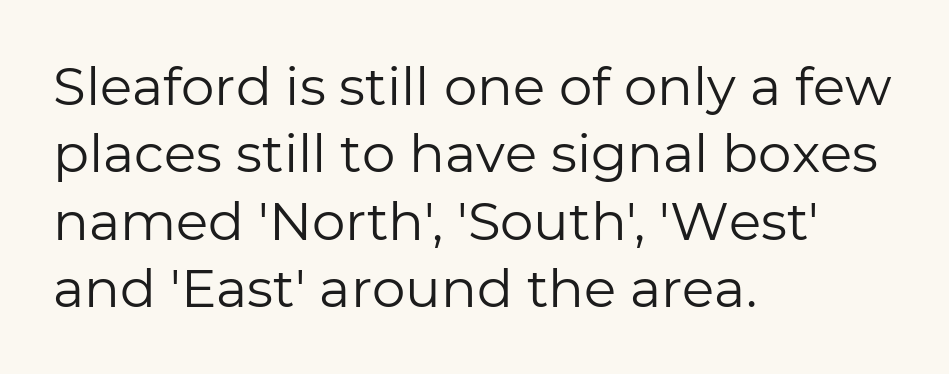
Q: Is the text bold? A: No.
Q: Is the text italic (slanted)? A: No, it is upright.
Q: Is the typeface a serif or a sans-serif typeface? A: Sans-serif.
Q: Is the text underlined? A: No.
Q: How is the paragraph aligned? A: Left-aligned.
Q: Is the spacing between letters normal or unusually wide? A: Normal.
Q: Is the spacing between lines tight, normal or loose? A: Normal.
Q: Width (condensed, normal, or wide)? A: Normal.
Q: Stroke contrast? A: Low.
Q: x-height? A: Medium.
Q: Monospaced? A: No.
